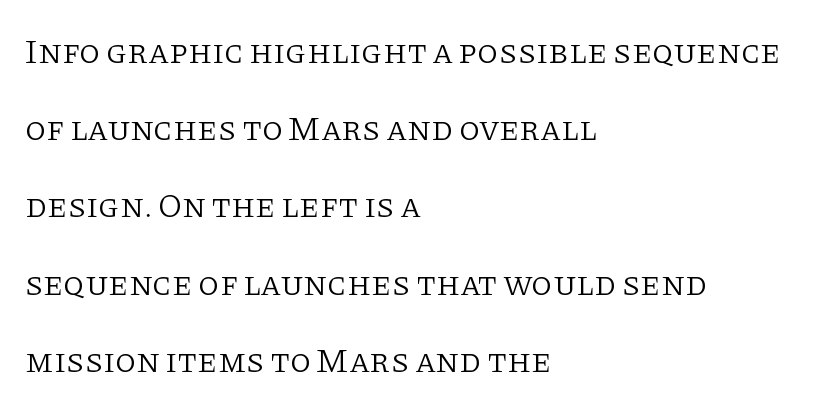
Q: Is the text bold? A: No.
Q: Is the text italic (slanted)? A: No, it is upright.
Q: Is the typeface a serif or a sans-serif typeface? A: Serif.
Q: Is the text underlined? A: No.
Q: How is the paragraph aligned? A: Left-aligned.
Q: Is the spacing between letters normal or unusually wide? A: Normal.
Q: Is the spacing between lines tight, normal or loose? A: Loose.
Q: Width (condensed, normal, or wide)? A: Normal.
Q: Stroke contrast? A: Low.
Q: x-height? A: Large.
Q: Monospaced? A: No.
